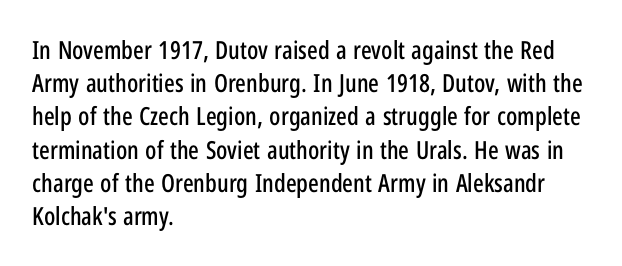
{"italic": "no", "underline": "no", "align": "left", "line_spacing": "normal", "line_spacing_ratio": 1.33, "letter_spacing": "normal", "letter_spacing_em": 0.0, "glyph_px": 25}
